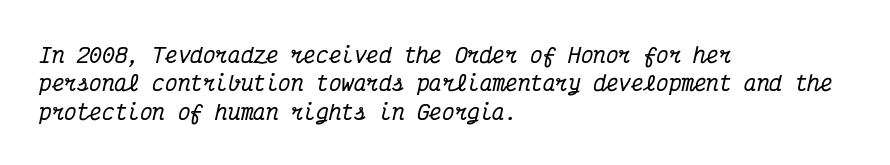
Is the letter spacing exaggerated? No — it looks like the ordinary default. Does the copy run flush right? No — it runs flush left. Style check: oblique. Anything drawn beneath the words? Only blank space. Line spacing here is normal.
